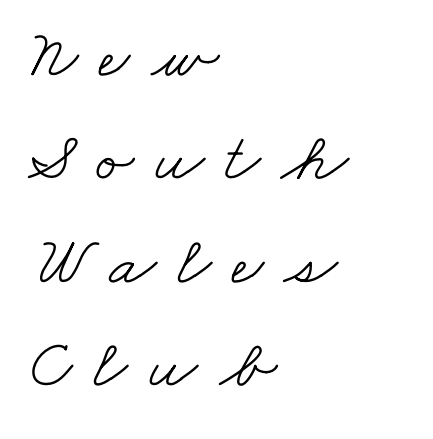
The image shows 69 px light, wide serif type; set left-aligned, normal line spacing (1.5x), unusually wide letter spacing (+0.3 em), not underlined; low stroke contrast and a small x-height.
